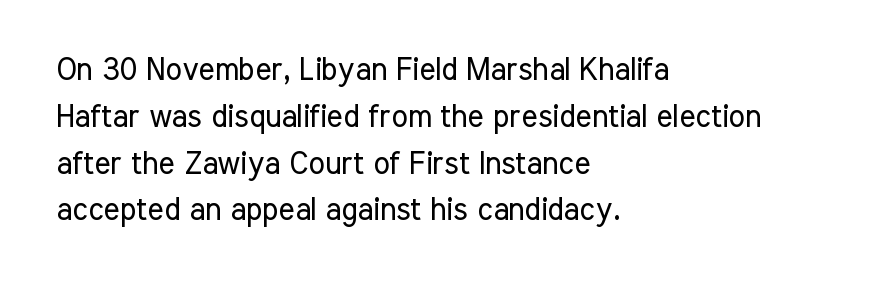
Do the characters align in a grid? No, the font is proportional. Descenders are the only things crossing below the line. Vertical stems look standard width or narrower in stroke. This is sans-serif lettering, the kind often seen on screens and signage. Notice how the passage keeps a crisp vertical edge on the left only.
